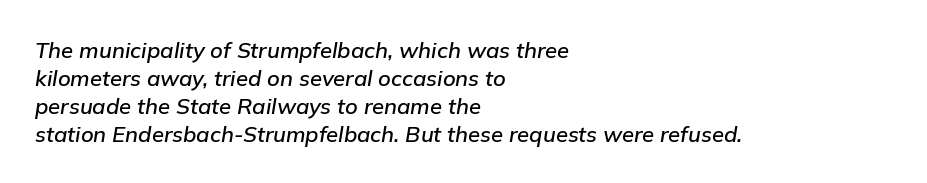
{"italic": "yes", "lean": "right", "slant_degrees": 9, "underline": "no", "align": "left", "line_spacing": "normal", "line_spacing_ratio": 1.27, "letter_spacing": "normal", "letter_spacing_em": 0.0, "glyph_px": 22}
